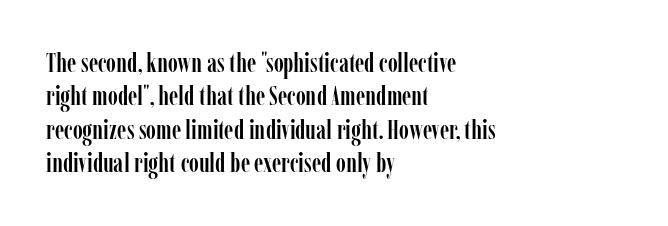
{"italic": "no", "underline": "no", "align": "left", "line_spacing_ratio": 1.24, "letter_spacing": "normal", "letter_spacing_em": 0.0, "glyph_px": 27}
